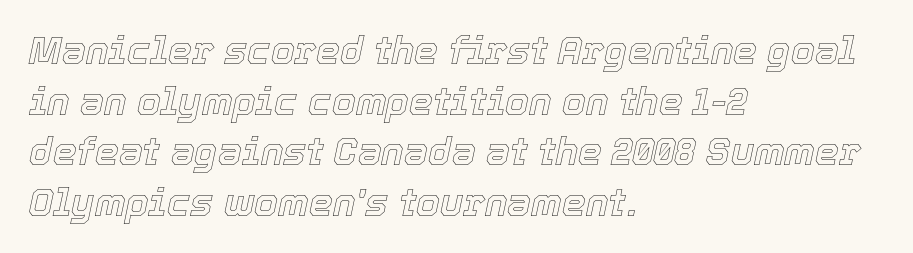
The image shows 38 px text type, italic (leaning right); set left-aligned, normal line spacing (1.33x), normal letter spacing, not underlined; a medium x-height.
